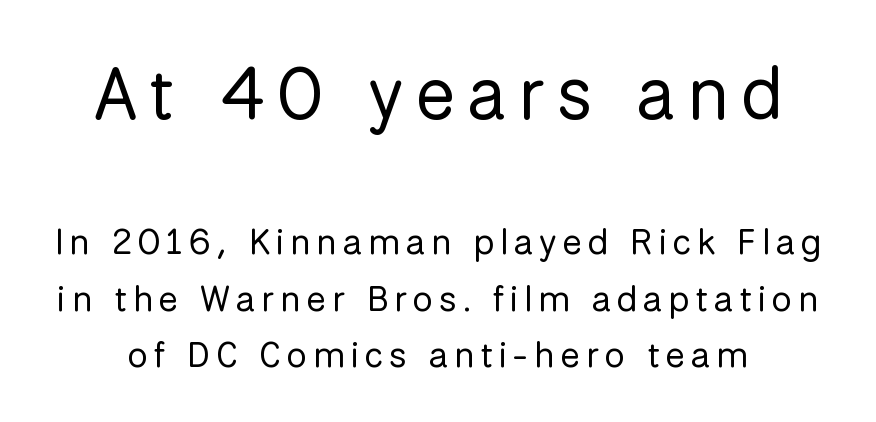
The image shows 73 px regular-weight sans-serif type, upright; set normal line spacing (1.57x), not underlined; the first (top) block is 2.03x larger; low stroke contrast and a medium x-height.
